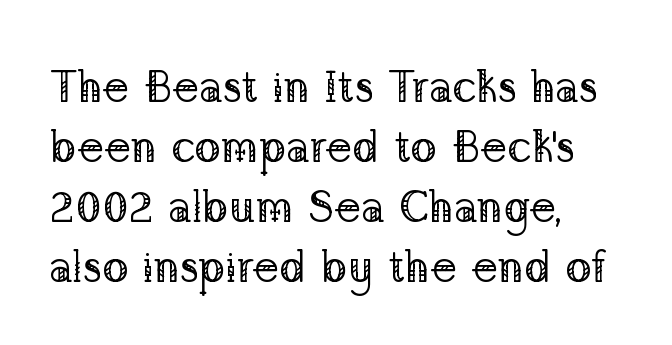
The image shows 44 px regular-weight serif type, upright; set left-aligned, normal line spacing (1.36x), normal letter spacing, not underlined; low stroke contrast and a medium x-height.
